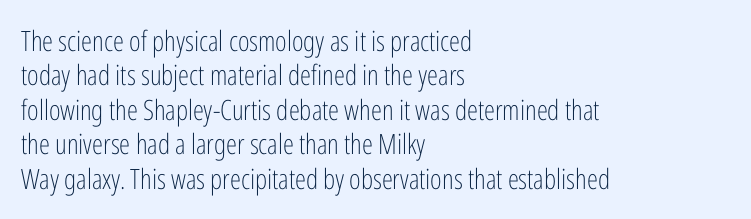
The passage shown has conventional tracking throughout. Notice how the passage keeps a crisp vertical edge on the left only. A typesetter would call this proportional, since set widths differ per character. You can tell it's not italic because the verticals are truly vertical. Think standard paragraph weight, or any step lighter than that.
